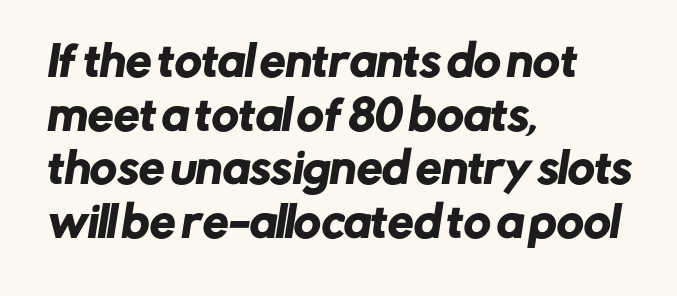
Q: Is the typeface a serif or a sans-serif typeface? A: Sans-serif.
Q: Is the text underlined? A: No.
Q: How is the paragraph aligned? A: Left-aligned.
Q: Is the spacing between letters normal or unusually wide? A: Normal.
Q: Is the spacing between lines tight, normal or loose? A: Normal.
Q: Width (condensed, normal, or wide)? A: Normal.
Q: Stroke contrast? A: Low.
Q: x-height? A: Medium.
Q: Monospaced? A: No.
